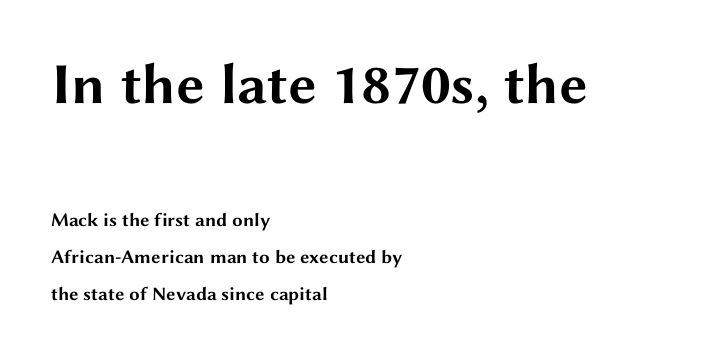
The image shows 58 px bold, wide sans-serif type, upright; set left-aligned, loose line spacing (1.93x), normal letter spacing, not underlined; the first (top) block is 3.05x larger; medium stroke contrast and a medium x-height.
